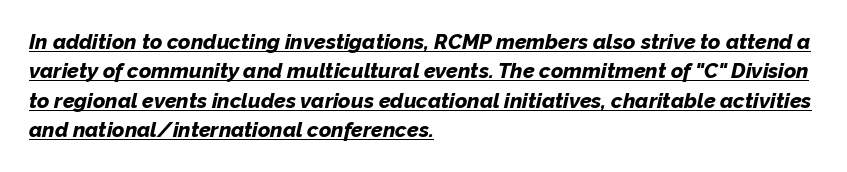
The image shows 21 px bold type, italic (leaning right); set left-aligned, normal line spacing (1.4x), normal letter spacing, underlined.
